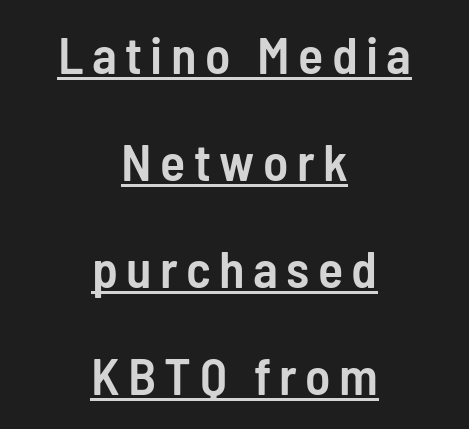
{"serif": "no", "italic": "no", "bold": "semi", "weight": "semibold", "width": "condensed", "stroke_contrast": "low", "x_height": "medium", "monospaced": "no", "underline": "yes", "align": "center", "line_spacing": "loose", "line_spacing_ratio": 2.06, "glyph_px": 52}
